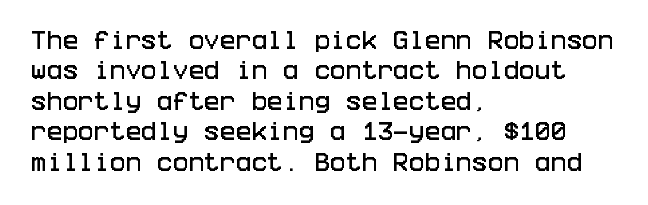
The image shows 21 px text type, upright; set left-aligned, normal line spacing (1.45x), normal letter spacing, not underlined.
